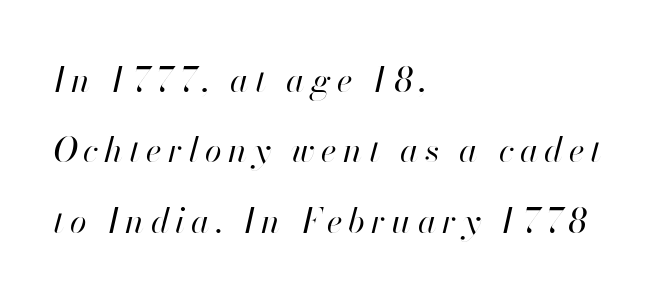
{"italic": "yes", "lean": "right", "slant_degrees": 13, "bold": "no", "weight": "regular", "width": "normal", "stroke_contrast": "high", "x_height": "small", "monospaced": "no", "underline": "no", "align": "left", "line_spacing": "loose", "line_spacing_ratio": 2.07, "glyph_px": 34}
